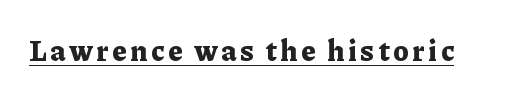
Like a heading marked for emphasis, these lines bear an underscore. Ordinary non-slanted type is in use. Varying glyph widths throughout — classic text-font behaviour. Typographically, this falls in the serif category.
